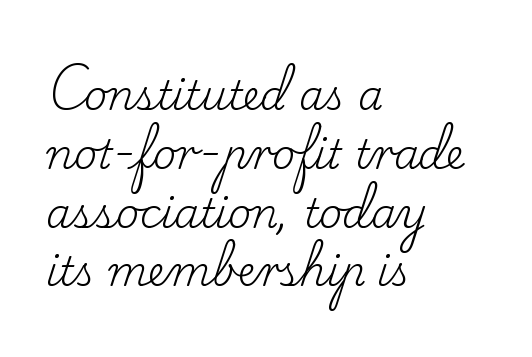
{"serif": "yes", "bold": "no", "weight": "regular", "width": "normal", "stroke_contrast": "low", "x_height": "small", "monospaced": "no", "underline": "no", "align": "left", "line_spacing": "normal", "line_spacing_ratio": 1.47, "letter_spacing": "normal", "letter_spacing_em": 0.0, "glyph_px": 40}
